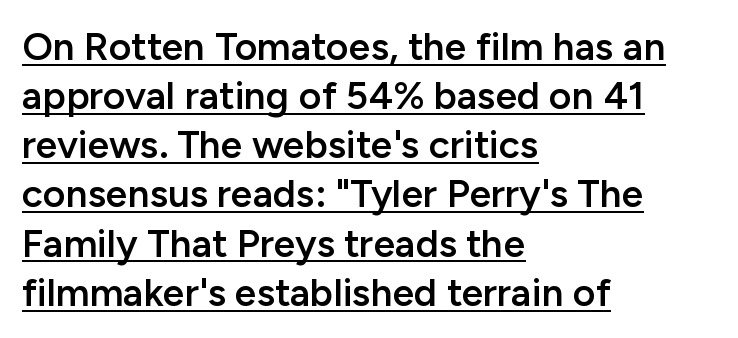
Q: Is the text bold? A: Semi-bold.
Q: Is the text italic (slanted)? A: No, it is upright.
Q: Is the typeface a serif or a sans-serif typeface? A: Sans-serif.
Q: Is the text underlined? A: Yes.
Q: How is the paragraph aligned? A: Left-aligned.
Q: Is the spacing between letters normal or unusually wide? A: Normal.
Q: Is the spacing between lines tight, normal or loose? A: Normal.
Q: Width (condensed, normal, or wide)? A: Normal.
Q: Stroke contrast? A: Low.
Q: x-height? A: Medium.
Q: Monospaced? A: No.
